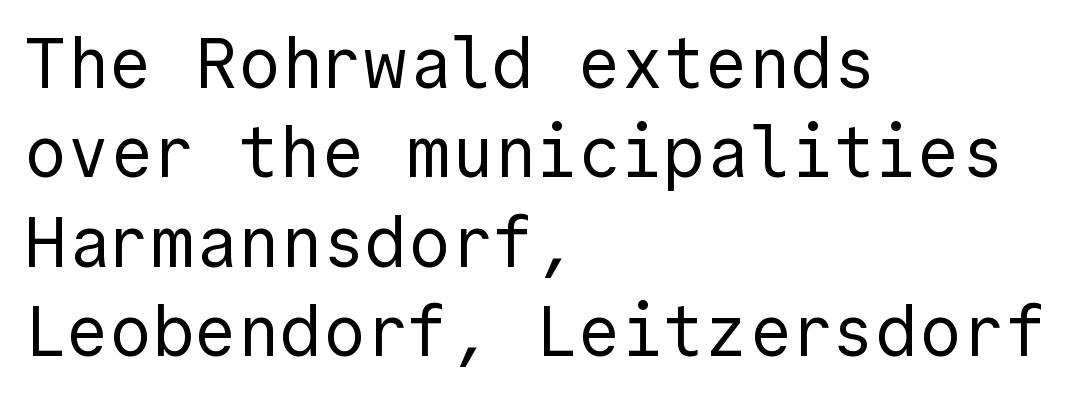
Q: Is the text bold? A: No.
Q: Is the text italic (slanted)? A: No, it is upright.
Q: Is the typeface a serif or a sans-serif typeface? A: Sans-serif.
Q: Is the text underlined? A: No.
Q: How is the paragraph aligned? A: Left-aligned.
Q: Is the spacing between letters normal or unusually wide? A: Normal.
Q: Is the spacing between lines tight, normal or loose? A: Normal.
Q: Width (condensed, normal, or wide)? A: Normal.
Q: x-height? A: Medium.
